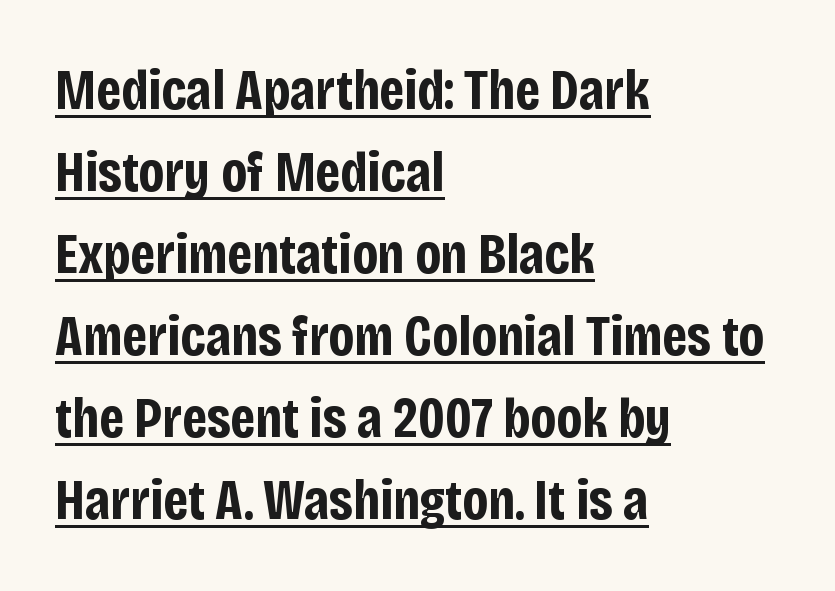
Q: Is the text bold? A: Yes.
Q: Is the text italic (slanted)? A: No, it is upright.
Q: Is the typeface a serif or a sans-serif typeface? A: Sans-serif.
Q: Is the text underlined? A: Yes.
Q: How is the paragraph aligned? A: Left-aligned.
Q: Is the spacing between letters normal or unusually wide? A: Normal.
Q: Is the spacing between lines tight, normal or loose? A: Normal.
Q: Width (condensed, normal, or wide)? A: Condensed.
Q: Stroke contrast? A: Low.
Q: x-height? A: Large.
Q: Monospaced? A: No.
